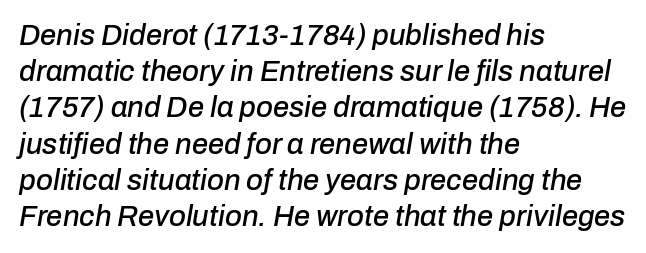
{"italic": "yes", "lean": "right", "slant_degrees": 10, "width": "normal", "stroke_contrast": "low", "x_height": "medium", "monospaced": "no", "underline": "no", "align": "left", "line_spacing": "normal", "line_spacing_ratio": 1.25, "letter_spacing": "normal", "letter_spacing_em": 0.0, "glyph_px": 29}
